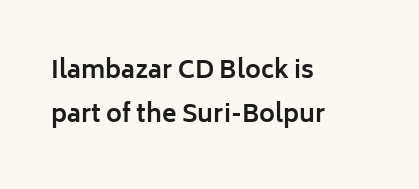
{"italic": "no", "bold": "yes", "underline": "no", "align": "left", "line_spacing_ratio": 1.82, "letter_spacing": "normal", "letter_spacing_em": 0.0, "glyph_px": 24}
